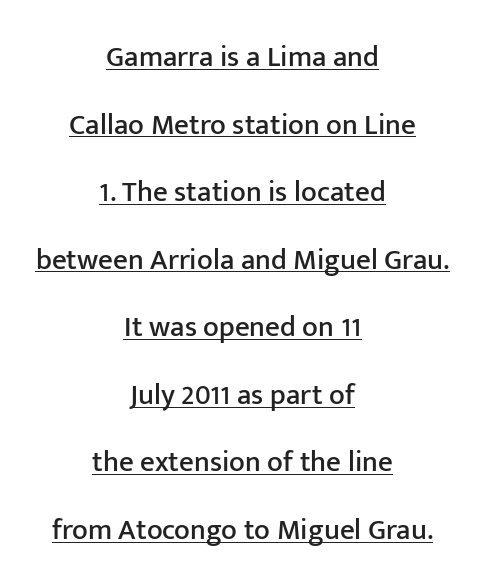
The designer dialed line spacing up above the default. A rule runs beneath these lines of type. The face used here is a sans, in the tradition of grotesques and geometrics. Varying glyph widths throughout — classic text-font behaviour. This rendering leaves character spacing at its baseline value.
